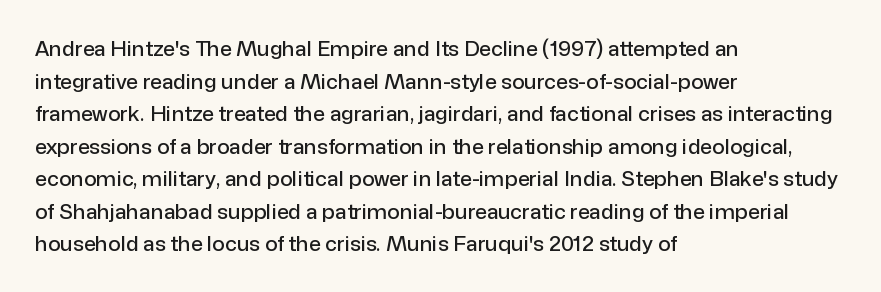
Q: Is the text italic (slanted)? A: No, it is upright.
Q: Is the text underlined? A: No.
Q: How is the paragraph aligned? A: Left-aligned.
Q: Is the spacing between letters normal or unusually wide? A: Normal.
Q: Is the spacing between lines tight, normal or loose? A: Normal.
